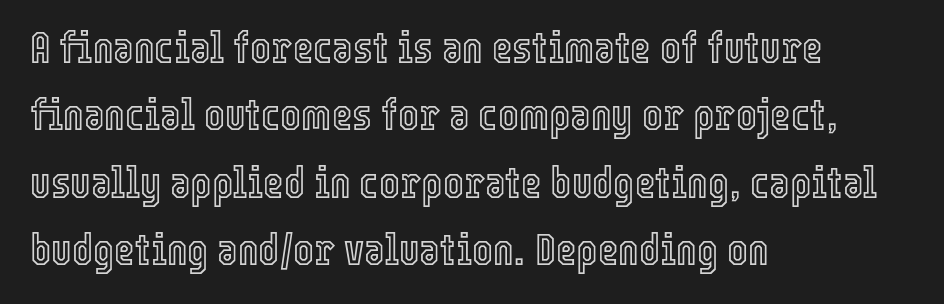
The space directly below the letters is spotless. Interline gaps are of average width in this sample. Notice how the stems are strictly vertical — no italics here. This sample uses plain, unmodified letter spacing. Horizontally, the lines are justified to the leading edge only.
